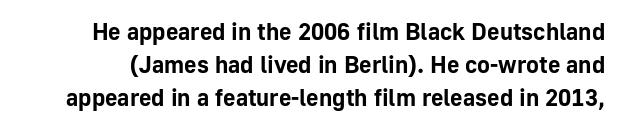
{"italic": "no", "bold": "yes", "underline": "no", "line_spacing": "normal", "line_spacing_ratio": 1.38, "letter_spacing": "normal", "letter_spacing_em": 0.0, "glyph_px": 24}
